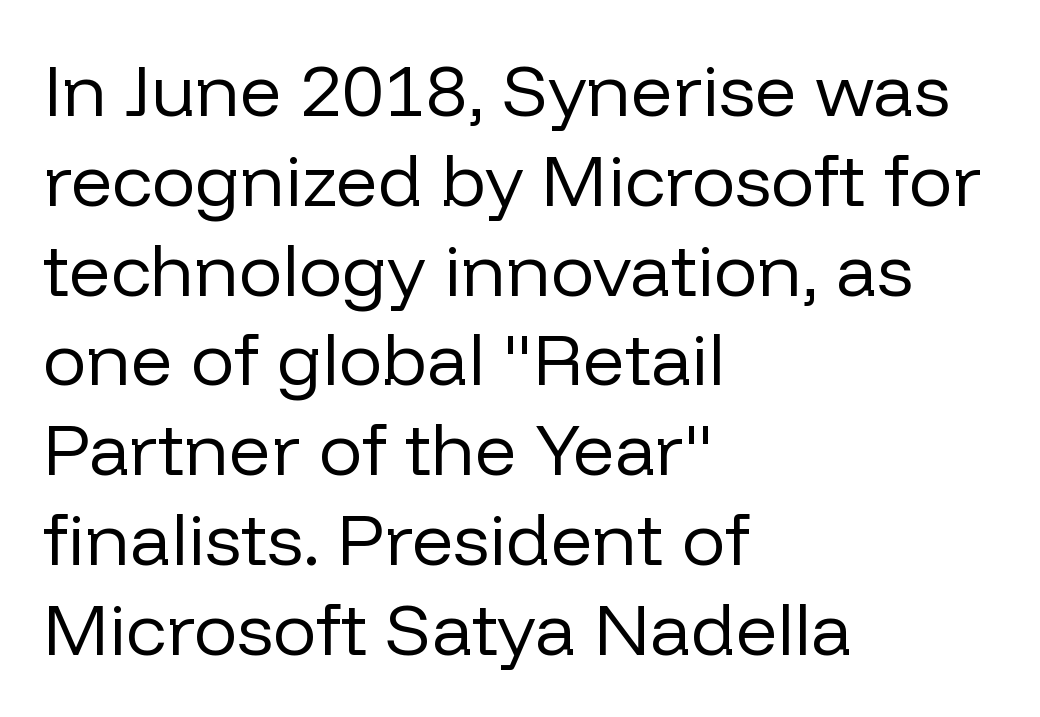
Q: Is the text bold? A: No.
Q: Is the text italic (slanted)? A: No, it is upright.
Q: Is the typeface a serif or a sans-serif typeface? A: Sans-serif.
Q: Is the text underlined? A: No.
Q: How is the paragraph aligned? A: Left-aligned.
Q: Is the spacing between letters normal or unusually wide? A: Normal.
Q: Width (condensed, normal, or wide)? A: Normal.
Q: Stroke contrast? A: Low.
Q: x-height? A: Medium.
Q: Monospaced? A: No.
